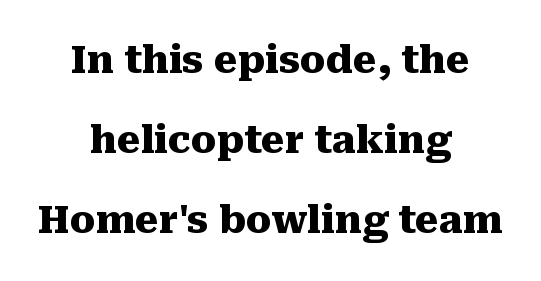
{"serif": "yes", "italic": "no", "bold": "yes", "weight": "heavy", "width": "normal", "stroke_contrast": "medium", "x_height": "medium", "monospaced": "no", "underline": "no", "align": "center", "line_spacing": "loose", "line_spacing_ratio": 2.11, "letter_spacing": "normal", "letter_spacing_em": 0.0, "glyph_px": 38}
